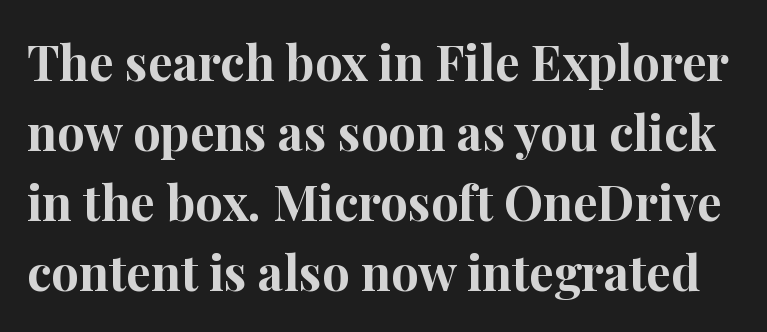
Q: Is the text bold? A: Yes.
Q: Is the text italic (slanted)? A: No, it is upright.
Q: Is the typeface a serif or a sans-serif typeface? A: Serif.
Q: Is the text underlined? A: No.
Q: Is the spacing between letters normal or unusually wide? A: Normal.
Q: Is the spacing between lines tight, normal or loose? A: Normal.
Q: Width (condensed, normal, or wide)? A: Normal.
Q: Stroke contrast? A: High.
Q: x-height? A: Medium.
Q: Monospaced? A: No.
